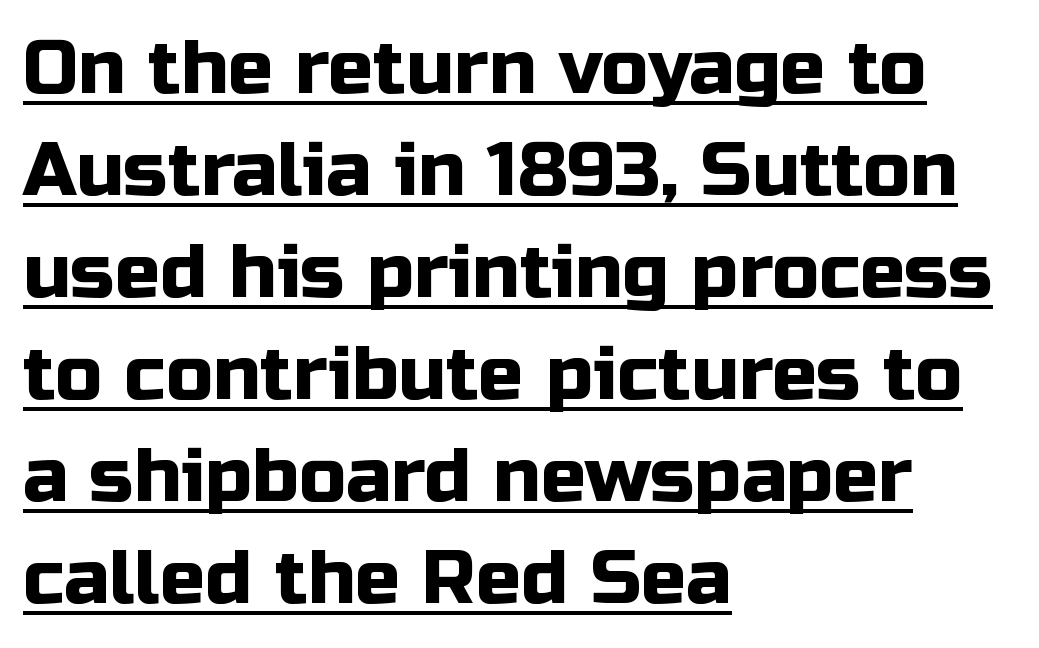
The image shows 75 px sans-serif type, upright; set left-aligned, normal line spacing (1.36x), normal letter spacing, underlined; low stroke contrast and a medium x-height.
